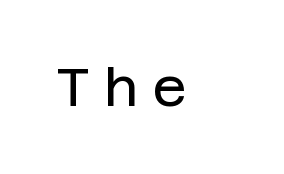
The image shows 54 px regular-weight sans-serif type, upright; set unusually wide letter spacing (+0.25 em), not underlined; low stroke contrast and a large x-height.
